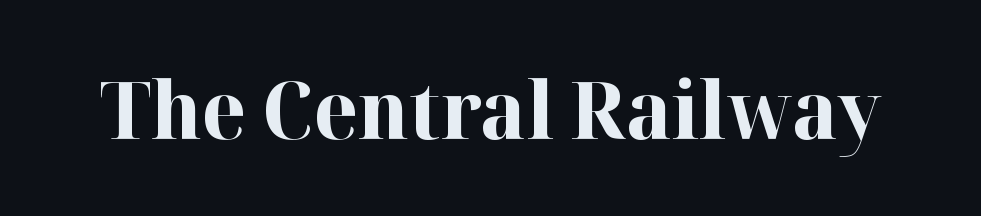
Here the designer chose a conventional face with non-uniform glyph widths. Quick note: not italic, upright. Honestly, the letter spacing is just normal — you wouldn't notice it. Note: serifs present on the glyphs. Bare-footed words on every line.
